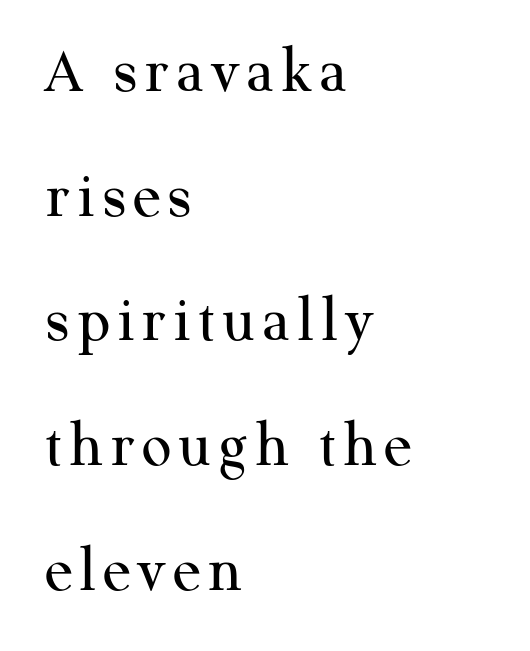
The image shows 66 px regular-weight serif type, upright; set left-aligned, line spacing 1.89x, not underlined; medium stroke contrast and a medium x-height.
